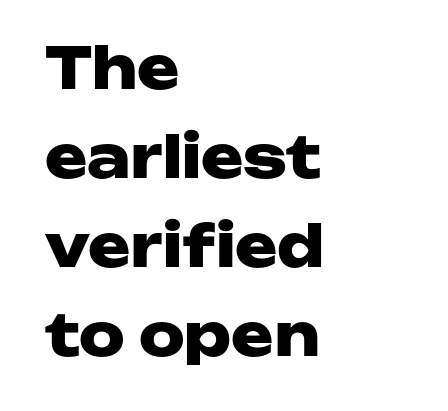
Q: Is the text bold? A: Yes.
Q: Is the text italic (slanted)? A: No, it is upright.
Q: Is the typeface a serif or a sans-serif typeface? A: Sans-serif.
Q: Is the text underlined? A: No.
Q: How is the paragraph aligned? A: Left-aligned.
Q: Is the spacing between letters normal or unusually wide? A: Normal.
Q: Is the spacing between lines tight, normal or loose? A: Normal.
Q: Width (condensed, normal, or wide)? A: Wide.
Q: Stroke contrast? A: Low.
Q: x-height? A: Medium.
Q: Monospaced? A: No.
